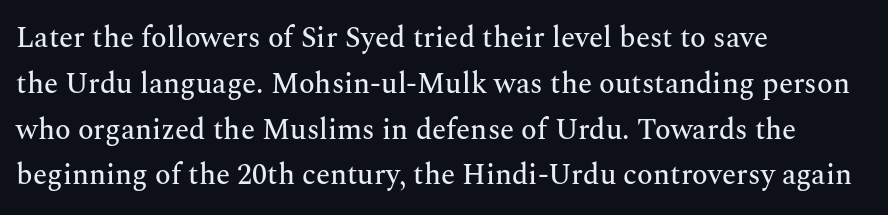
The image shows 29 px serif type, upright; set left-aligned, normal line spacing (1.58x), normal letter spacing, not underlined; medium stroke contrast and a medium x-height.
